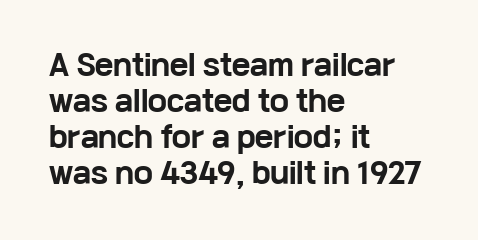
{"serif": "no", "italic": "no", "bold": "yes", "weight": "bold", "width": "wide", "stroke_contrast": "low", "x_height": "medium", "monospaced": "no", "underline": "no", "align": "left", "line_spacing": "normal", "line_spacing_ratio": 1.28, "letter_spacing": "normal", "letter_spacing_em": 0.0, "glyph_px": 28}
